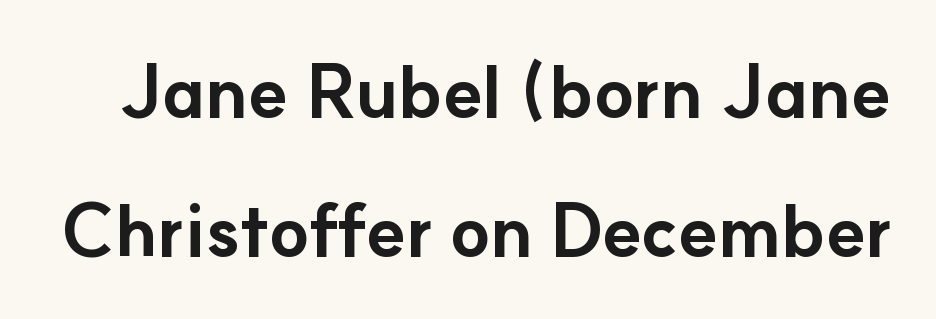
The image shows 73 px bold sans-serif type, upright; set loose line spacing (1.9x), normal letter spacing, not underlined; low stroke contrast and a small x-height.
